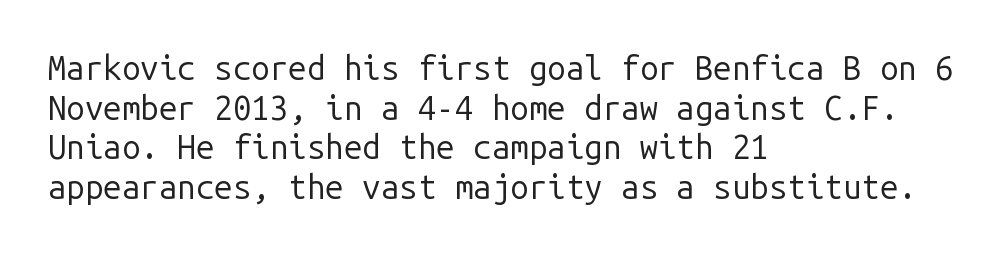
The image shows 33 px regular-weight sans-serif type, upright, monospaced; set left-aligned, line spacing 1.2x, normal letter spacing, not underlined; low stroke contrast and a medium x-height.
